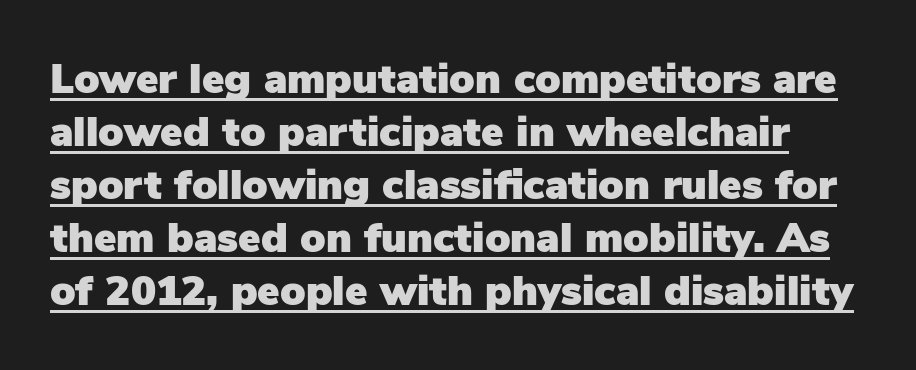
{"serif": "no", "italic": "no", "width": "normal", "stroke_contrast": "low", "x_height": "medium", "monospaced": "no", "underline": "yes", "line_spacing": "normal", "line_spacing_ratio": 1.26, "letter_spacing": "normal", "letter_spacing_em": 0.0, "glyph_px": 42}
